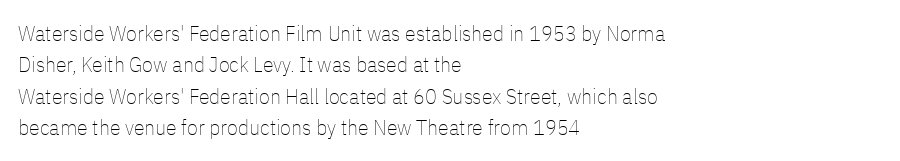
Q: Is the text bold? A: No.
Q: Is the text italic (slanted)? A: No, it is upright.
Q: Is the text underlined? A: No.
Q: How is the paragraph aligned? A: Left-aligned.
Q: Is the spacing between letters normal or unusually wide? A: Normal.
Q: Is the spacing between lines tight, normal or loose? A: Normal.
